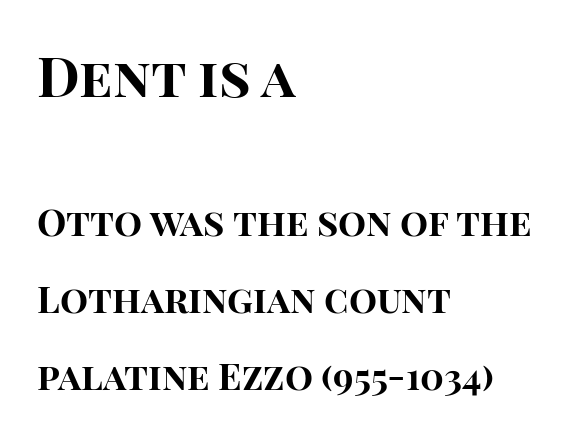
{"serif": "no", "italic": "no", "bold": "yes", "weight": "bold", "width": "normal", "stroke_contrast": "high", "x_height": "large", "monospaced": "no", "underline": "no", "align": "left", "line_spacing": "loose", "line_spacing_ratio": 2.08, "letter_spacing": "normal", "letter_spacing_em": 0.0, "larger_block": "first", "size_ratio": 1.49, "glyph_px": 55}
